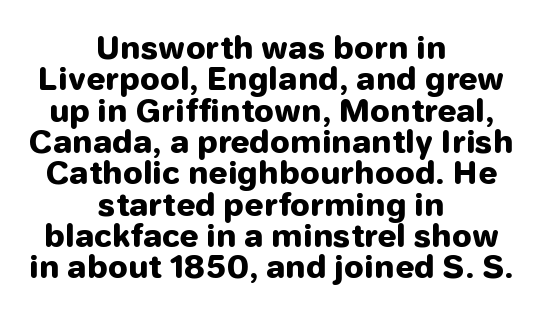
{"serif": "no", "italic": "no", "bold": "yes", "weight": "heavy", "width": "normal", "stroke_contrast": "low", "x_height": "medium", "monospaced": "no", "underline": "no", "align": "center", "line_spacing": "tight", "line_spacing_ratio": 1.01, "letter_spacing": "normal", "letter_spacing_em": 0.0, "glyph_px": 31}
